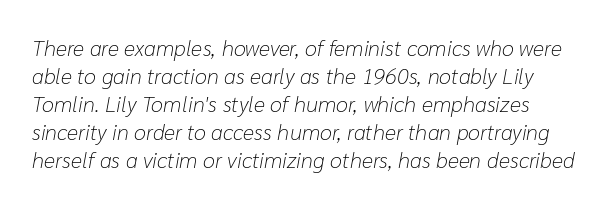
The image shows 22 px text type, italic (leaning right); set normal line spacing (1.27x), normal letter spacing, not underlined.
